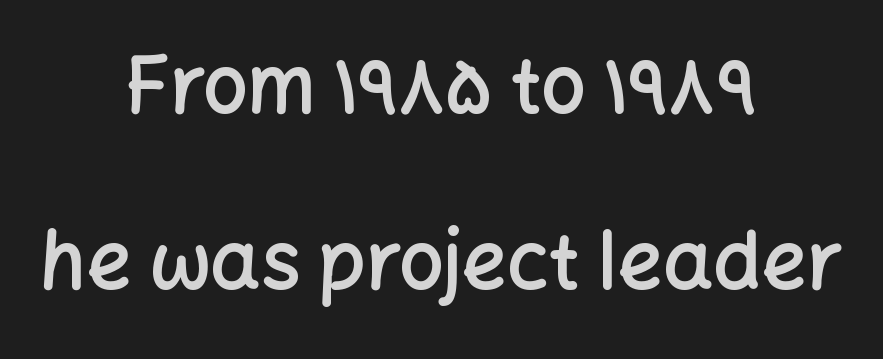
Q: Is the text bold? A: Semi-bold.
Q: Is the text italic (slanted)? A: No, it is upright.
Q: Is the typeface a serif or a sans-serif typeface? A: Sans-serif.
Q: Is the text underlined? A: No.
Q: How is the paragraph aligned? A: Centered.
Q: Is the spacing between letters normal or unusually wide? A: Normal.
Q: Is the spacing between lines tight, normal or loose? A: Loose.
Q: Width (condensed, normal, or wide)? A: Normal.
Q: Stroke contrast? A: Low.
Q: x-height? A: Medium.
Q: Monospaced? A: No.
